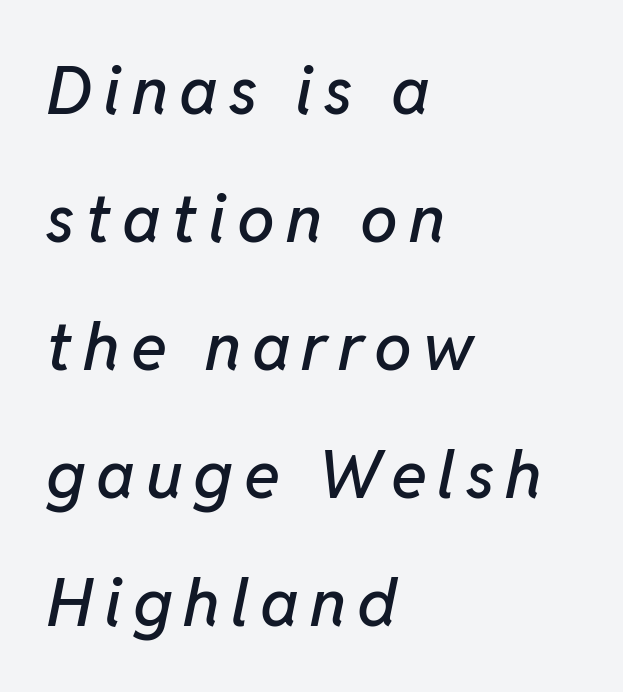
Q: Is the text italic (slanted)? A: Yes, it leans right by about 11 degrees.
Q: Is the text underlined? A: No.
Q: How is the paragraph aligned? A: Left-aligned.
Q: Is the spacing between lines tight, normal or loose? A: Loose.
Q: Width (condensed, normal, or wide)? A: Normal.
Q: Stroke contrast? A: Low.
Q: x-height? A: Medium.
Q: Monospaced? A: No.
